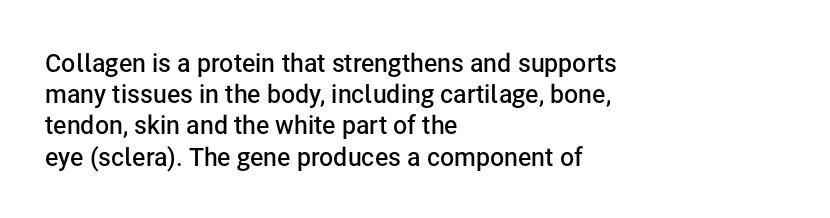
Q: Is the text bold? A: Semi-bold.
Q: Is the text italic (slanted)? A: No, it is upright.
Q: Is the text underlined? A: No.
Q: How is the paragraph aligned? A: Left-aligned.
Q: Is the spacing between letters normal or unusually wide? A: Normal.
Q: Is the spacing between lines tight, normal or loose? A: Normal.
